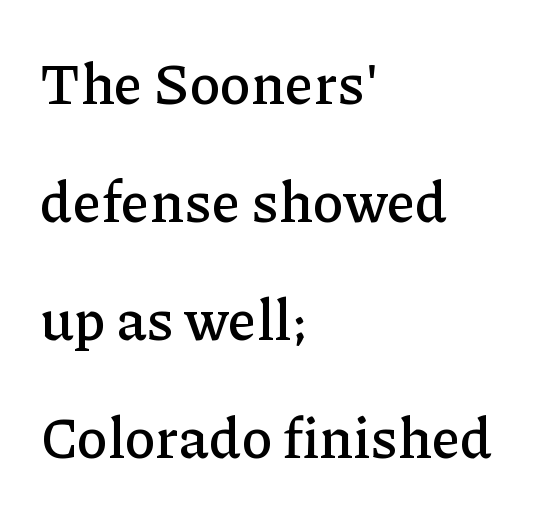
{"serif": "yes", "italic": "no", "width": "normal", "stroke_contrast": "low", "x_height": "medium", "monospaced": "no", "underline": "no", "align": "left", "line_spacing": "loose", "line_spacing_ratio": 2.07, "letter_spacing": "normal", "letter_spacing_em": 0.0, "glyph_px": 57}
